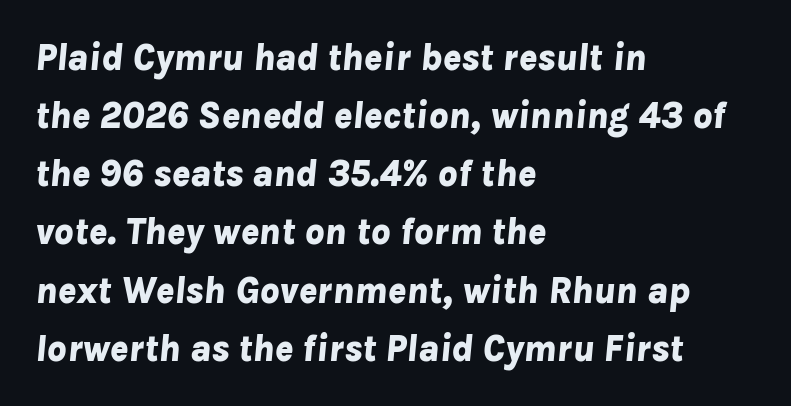
{"italic": "yes", "lean": "right", "slant_degrees": 8, "bold": "yes", "weight": "bold", "width": "normal", "stroke_contrast": "low", "x_height": "medium", "monospaced": "no", "underline": "no", "align": "left", "line_spacing": "normal", "line_spacing_ratio": 1.53, "letter_spacing": "normal", "letter_spacing_em": 0.0, "glyph_px": 38}
